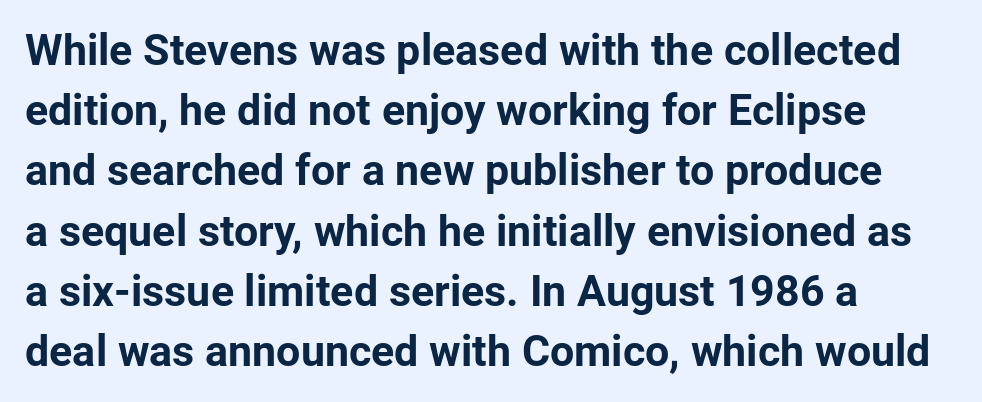
The image shows 43 px bold sans-serif type, upright; set left-aligned, normal line spacing (1.4x), normal letter spacing, not underlined; low stroke contrast and a medium x-height.
